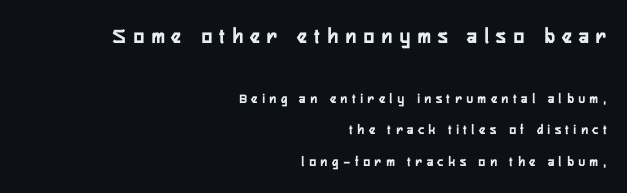
Q: Is the text italic (slanted)? A: No, it is upright.
Q: Is the text underlined? A: No.
Q: How is the paragraph aligned? A: Right-aligned.
Q: Is the spacing between letters normal or unusually wide? A: Unusually wide.
Q: Is the spacing between lines tight, normal or loose? A: Loose.
Q: Which block of text is set in a larger size, the first (top) or the second (bottom)? A: The first (top) one.
